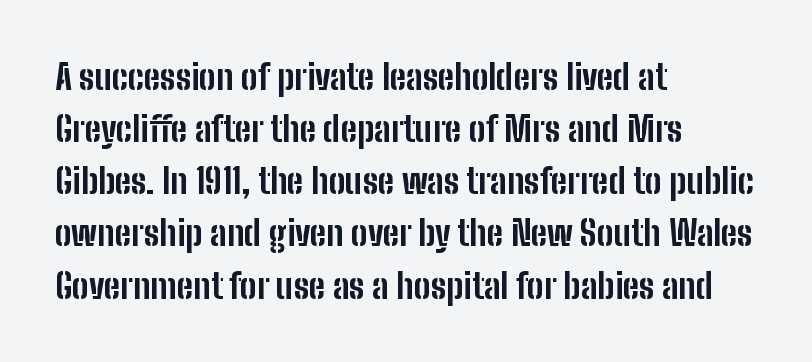
Reading down the column, the eye jumps a familiar distance to each next line. This sample has the flowing, uneven cadence of proportional lettering. Students, note that the glyphs here touch the page at normal intervals. Nope, not italic — everything's standing straight. The letters carry no serifs — their stems end cleanly without finishing strokes. Alignment: flush left.
